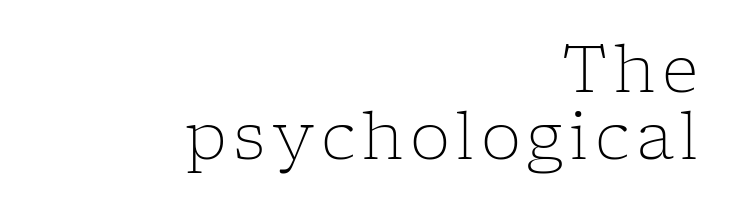
The image shows 64 px light serif type, upright; set right-aligned, tight line spacing (1.04x), not underlined; low stroke contrast and a medium x-height.
